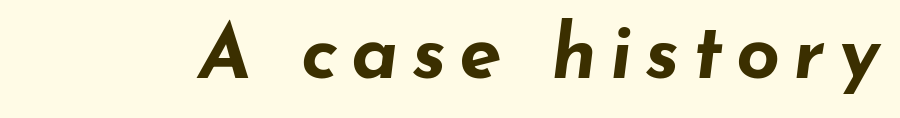
These lines were composed using italics. Each letter keeps its own natural width here, so spacing adapts to shape. Nobody drew a line under any word here. The strokes are fattened all the way to bold.
